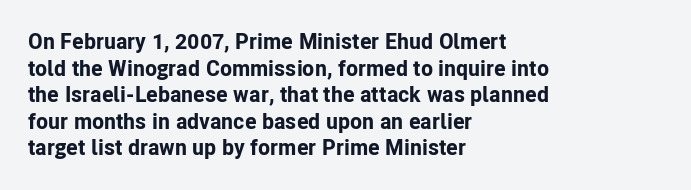
{"italic": "no", "bold": "yes", "underline": "no", "align": "left", "line_spacing_ratio": 1.21, "letter_spacing": "normal", "letter_spacing_em": 0.0, "glyph_px": 22}
